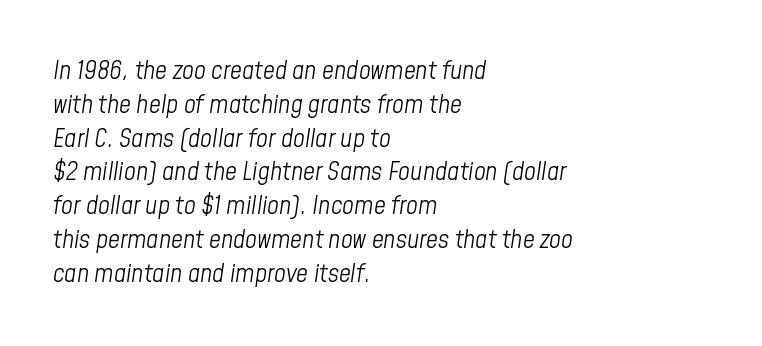
{"italic": "yes", "lean": "right", "slant_degrees": 8, "bold": "no", "underline": "no", "align": "left", "line_spacing": "normal", "line_spacing_ratio": 1.3, "letter_spacing": "normal", "letter_spacing_em": 0.0, "glyph_px": 26}
